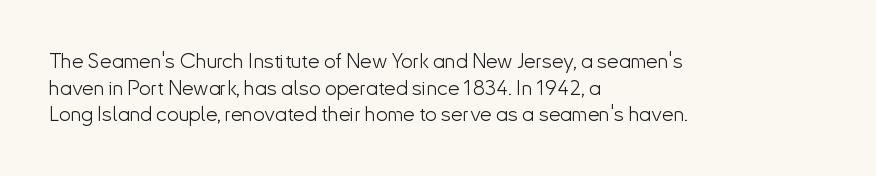
Summary of weight: not heavy and not bold. The vertical gap from one line to the next is medium. The type is set solid horizontally, with unmodified tracking. No italicization has been applied; the sample stays upright. The paragraph shown leans on its left margin. The gap between lines stays unmarked.
